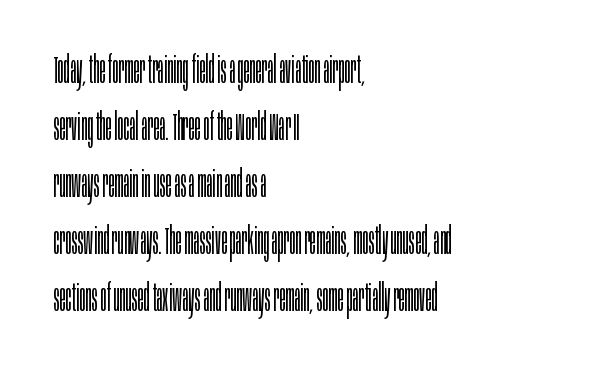
The image shows 37 px light, condensed sans-serif type, upright; set left-aligned, normal line spacing (1.54x), normal letter spacing, not underlined; low stroke contrast and a large x-height.
